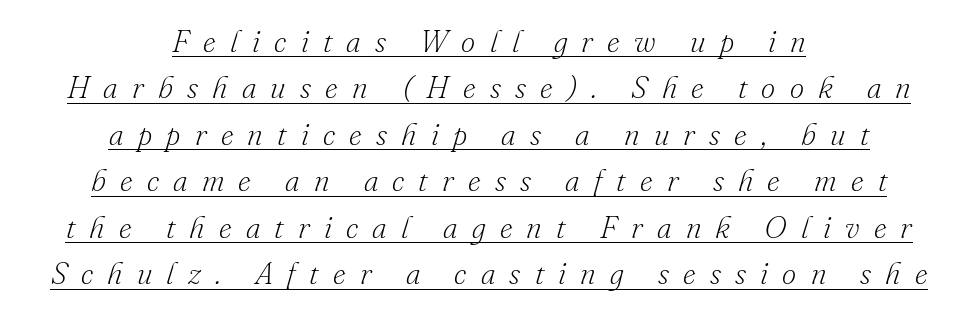
{"serif": "yes", "italic": "yes", "lean": "right", "slant_degrees": 16, "bold": "no", "weight": "light", "width": "normal", "stroke_contrast": "low", "x_height": "small", "monospaced": "no", "underline": "yes", "align": "center", "line_spacing": "normal", "line_spacing_ratio": 1.5, "letter_spacing": "wide", "letter_spacing_em": 0.46, "glyph_px": 31}
